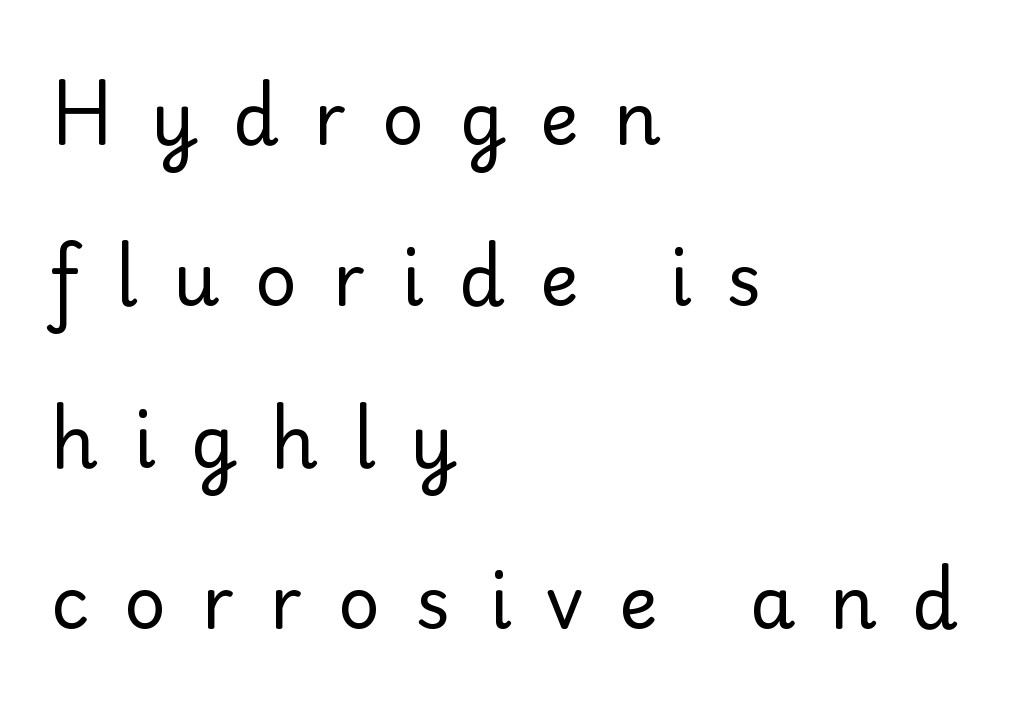
{"serif": "no", "italic": "no", "bold": "no", "weight": "regular", "width": "normal", "stroke_contrast": "low", "x_height": "small", "monospaced": "no", "underline": "no", "align": "left", "line_spacing": "loose", "line_spacing_ratio": 2.21, "letter_spacing": "wide", "letter_spacing_em": 0.48, "glyph_px": 73}
